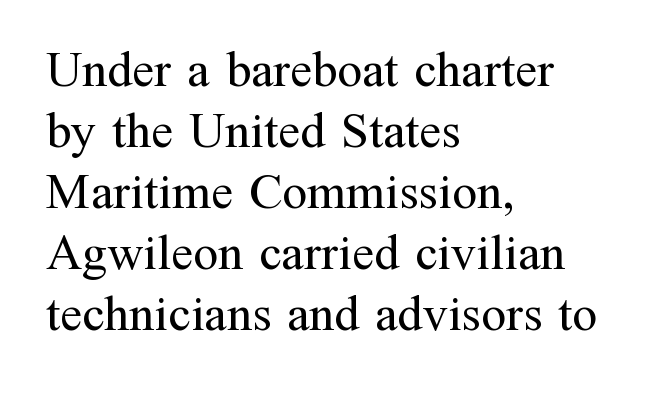
This is serif lettering, the kind often seen in printed books. Ink coverage per letter is moderate at most. How are the letters spaced? Ordinarily, with no added tracking. The axis of the letterforms is exactly vertical. Typeset ragged right — the left edge is the straight one. Just letters on the line, the space beneath them empty.
